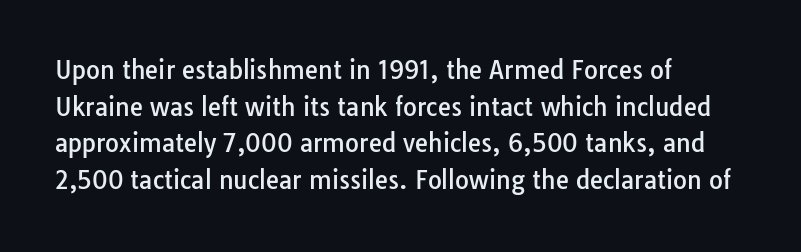
Q: Is the text italic (slanted)? A: No, it is upright.
Q: Is the text underlined? A: No.
Q: How is the paragraph aligned? A: Left-aligned.
Q: Is the spacing between letters normal or unusually wide? A: Normal.
Q: Is the spacing between lines tight, normal or loose? A: Normal.
